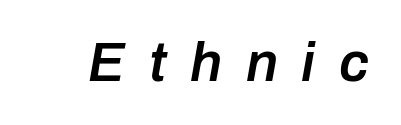
{"italic": "yes", "lean": "right", "slant_degrees": 10, "bold": "semi", "weight": "semibold", "width": "normal", "stroke_contrast": "low", "x_height": "medium", "monospaced": "no", "underline": "no", "letter_spacing": "wide", "letter_spacing_em": 0.43, "glyph_px": 55}
